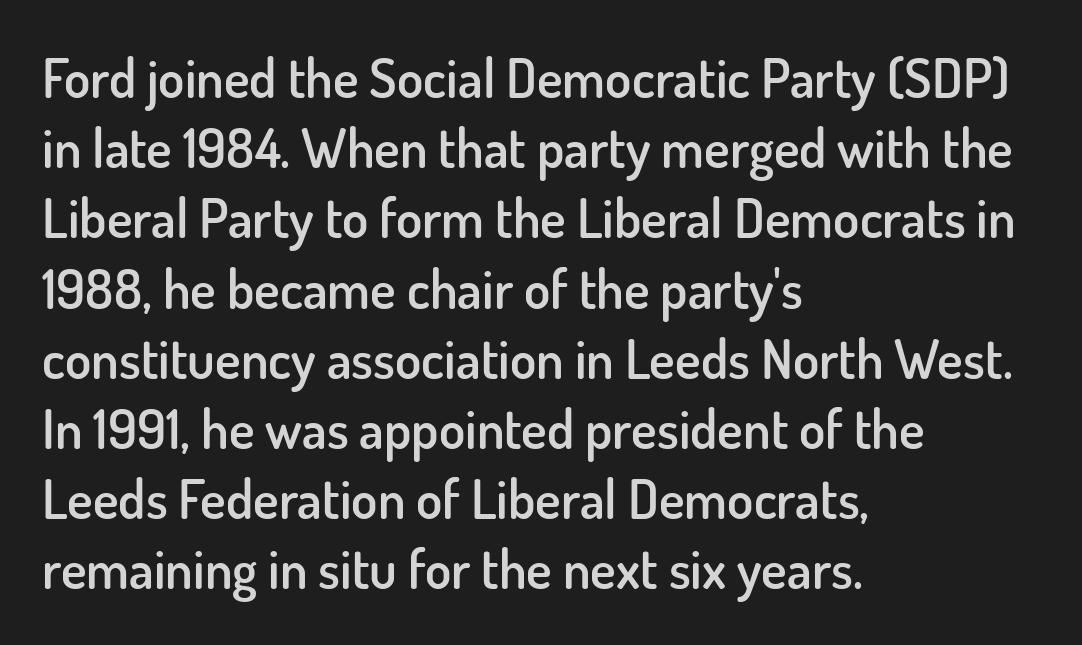
Looks like regular typesetting: each glyph gets only the width it needs. The specimen reads as upright at a glance. The characters look somewhat weighty, a semibold short of true bold. Look at the bottom of the vertical strokes: they stop flat, with no serifs.
